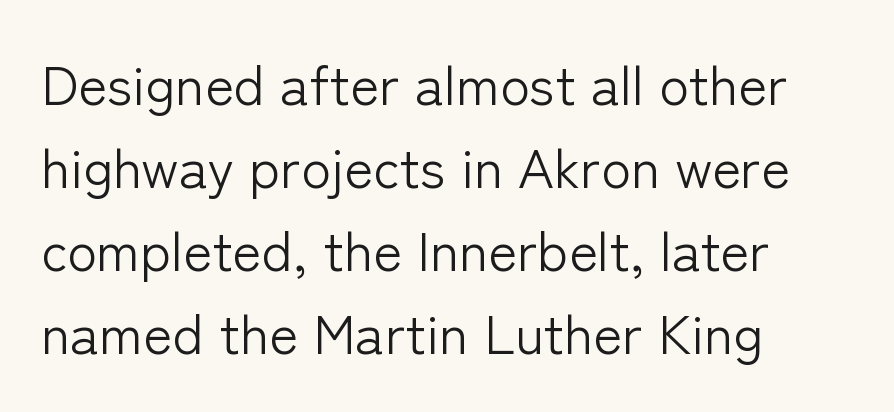
The image shows 55 px light sans-serif type, upright; set left-aligned, normal line spacing (1.51x), normal letter spacing, not underlined; low stroke contrast and a medium x-height.
